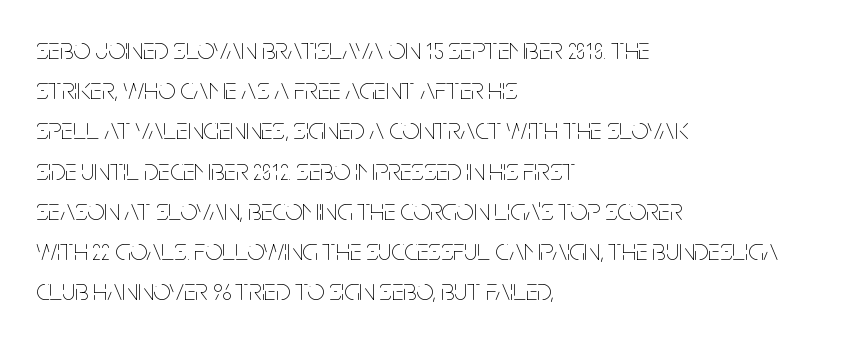
The image shows 30 px thin, condensed type, upright; set left-aligned, normal line spacing (1.34x), normal letter spacing, not underlined; low stroke contrast and a large x-height.
